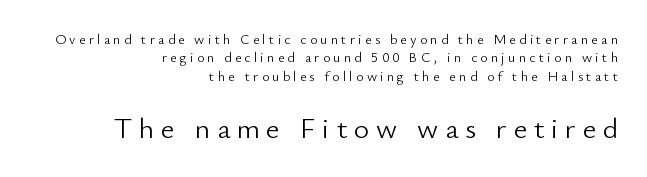
Q: Is the text bold? A: No.
Q: Is the text italic (slanted)? A: No, it is upright.
Q: Is the typeface a serif or a sans-serif typeface? A: Sans-serif.
Q: Is the text underlined? A: No.
Q: How is the paragraph aligned? A: Right-aligned.
Q: Is the spacing between letters normal or unusually wide? A: Unusually wide.
Q: Is the spacing between lines tight, normal or loose? A: Normal.
Q: Which block of text is set in a larger size, the first (top) or the second (bottom)? A: The second (bottom) one.
Q: Width (condensed, normal, or wide)? A: Normal.
Q: Stroke contrast? A: Low.
Q: x-height? A: Small.
Q: Monospaced? A: No.
